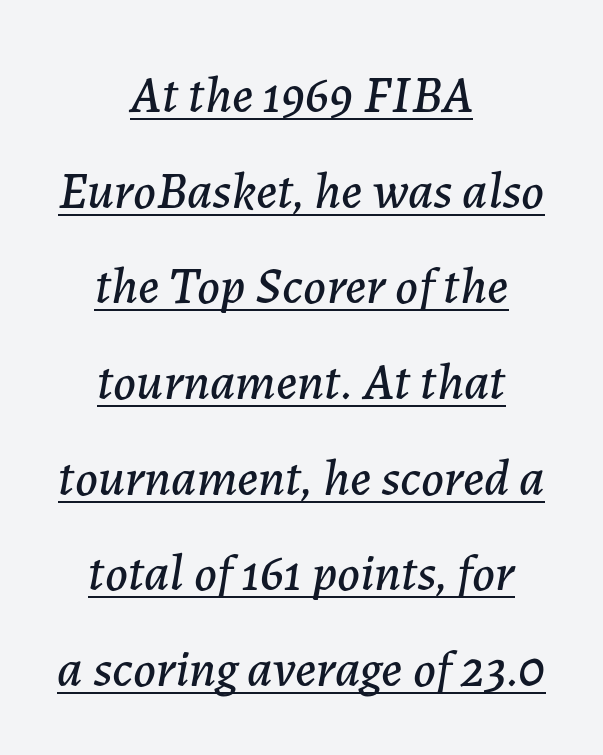
The image shows 52 px text type, italic (leaning right); set centered, line spacing 1.84x, normal letter spacing, underlined; low stroke contrast and a medium x-height.
